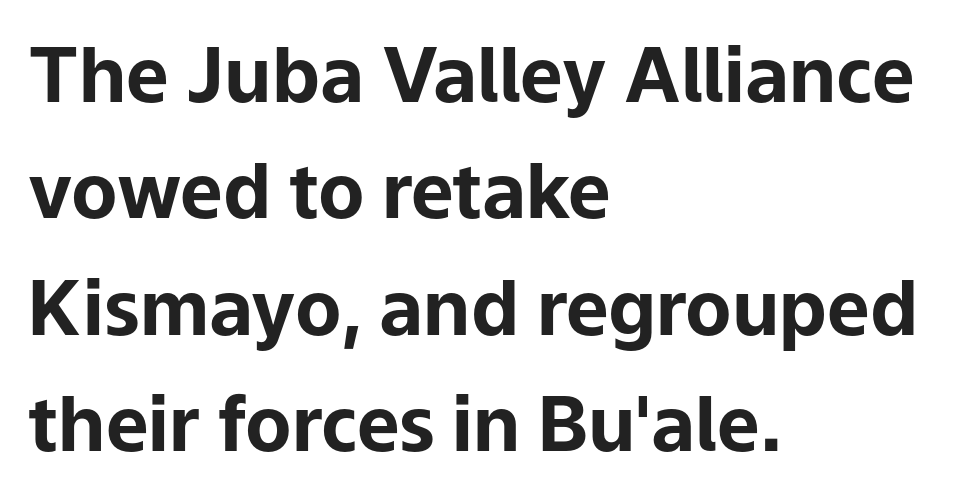
Heavy, bold letterforms. The type family on display is of the sans-serif kind. Quick note: interline space is typical. Visually the block forms a straight wall on the left and a jagged coastline on the right. Short note: letters normally spaced.
